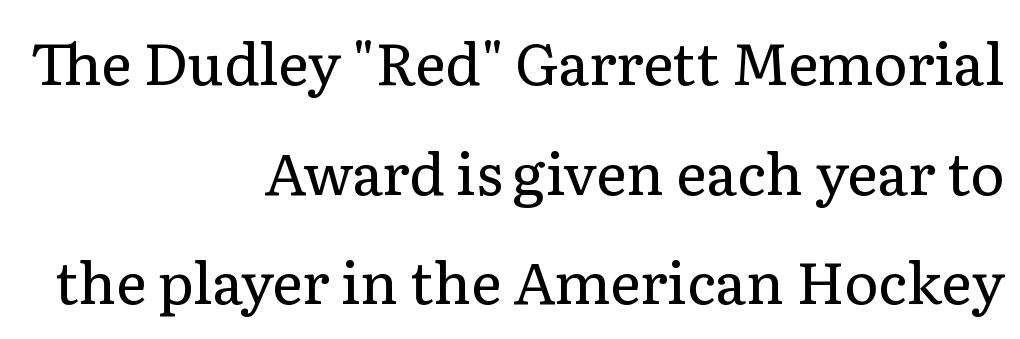
Q: Is the text bold? A: No.
Q: Is the text italic (slanted)? A: No, it is upright.
Q: Is the typeface a serif or a sans-serif typeface? A: Serif.
Q: Is the text underlined? A: No.
Q: How is the paragraph aligned? A: Right-aligned.
Q: Is the spacing between letters normal or unusually wide? A: Normal.
Q: Width (condensed, normal, or wide)? A: Normal.
Q: Stroke contrast? A: Low.
Q: x-height? A: Medium.
Q: Monospaced? A: No.
